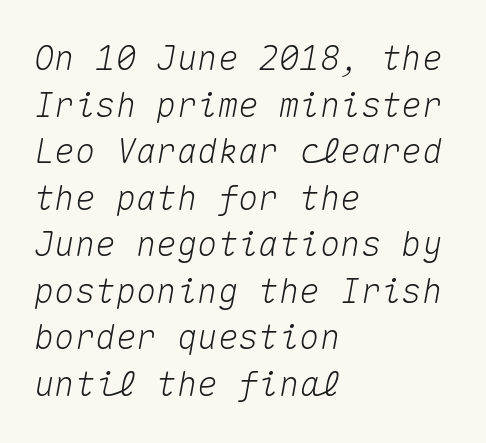
Q: Is the text italic (slanted)? A: Yes, it leans right by about 10 degrees.
Q: Is the text underlined? A: No.
Q: How is the paragraph aligned? A: Left-aligned.
Q: Is the spacing between letters normal or unusually wide? A: Normal.
Q: Is the spacing between lines tight, normal or loose? A: Normal.
Q: Width (condensed, normal, or wide)? A: Normal.
Q: Stroke contrast? A: Medium.
Q: x-height? A: Medium.
Q: Monospaced? A: Yes.
